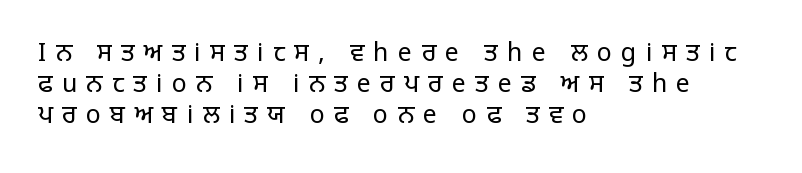
Anything drawn beneath the words? Only blank space. Honestly, the letter spacing is so wide it's the main thing you notice. Weight: regular or lighter. All the whitespace from short lines collects on the right.
